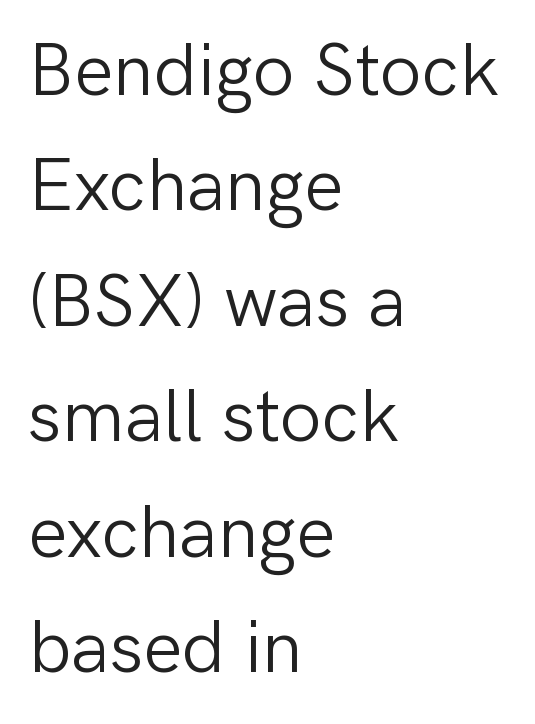
The face looks like a standard text weight, possibly lighter. Honestly, the letter spacing is just normal — you wouldn't notice it. Regarding serifs, this sample does without them. The baseline area is clear. Normally led — the rows are evenly, conventionally spaced.
